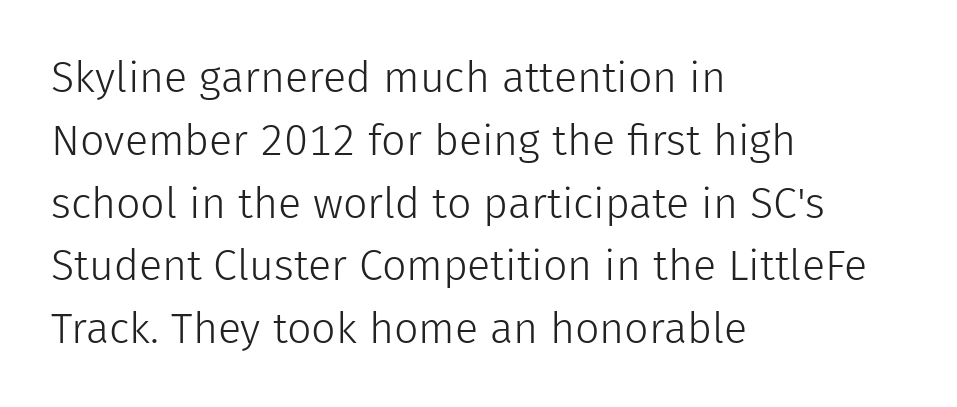
{"serif": "no", "italic": "no", "bold": "no", "weight": "light", "width": "normal", "stroke_contrast": "low", "x_height": "medium", "monospaced": "no", "underline": "no", "align": "left", "line_spacing": "normal", "line_spacing_ratio": 1.46, "letter_spacing": "normal", "letter_spacing_em": 0.0, "glyph_px": 43}
